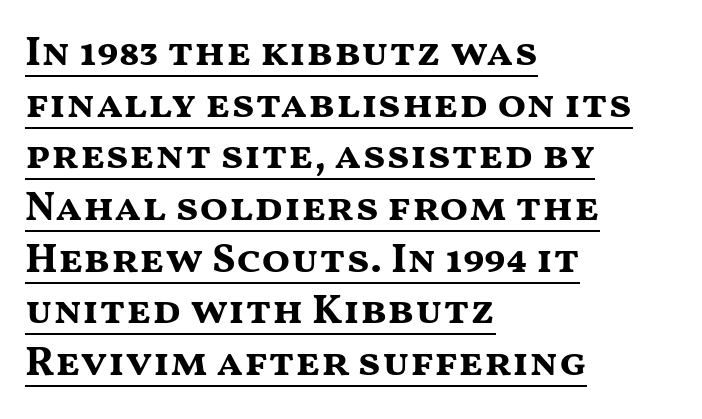
The image shows 42 px bold, wide sans-serif type, upright; set left-aligned, line spacing 1.23x, normal letter spacing, underlined; medium stroke contrast and a medium x-height.
